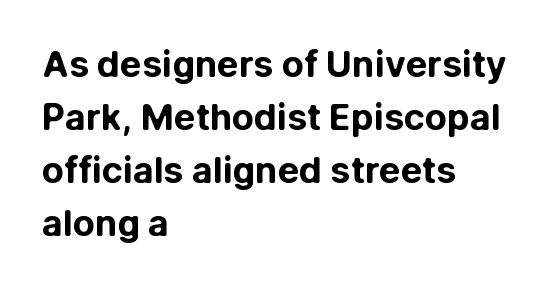
{"serif": "no", "italic": "no", "bold": "yes", "weight": "bold", "width": "normal", "stroke_contrast": "low", "x_height": "medium", "monospaced": "no", "underline": "no", "align": "left", "line_spacing": "normal", "line_spacing_ratio": 1.47, "letter_spacing": "normal", "letter_spacing_em": 0.0, "glyph_px": 36}
